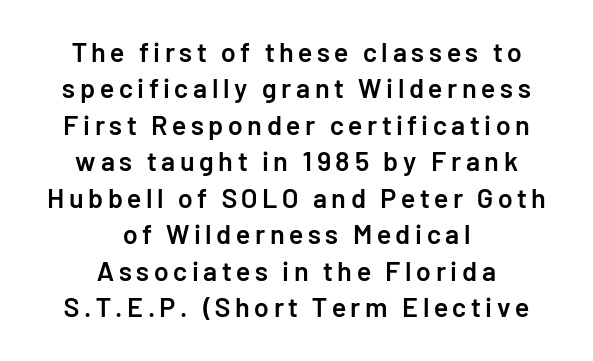
Q: Is the text bold? A: Semi-bold.
Q: Is the text italic (slanted)? A: No, it is upright.
Q: Is the text underlined? A: No.
Q: How is the paragraph aligned? A: Centered.
Q: Is the spacing between lines tight, normal or loose? A: Normal.
